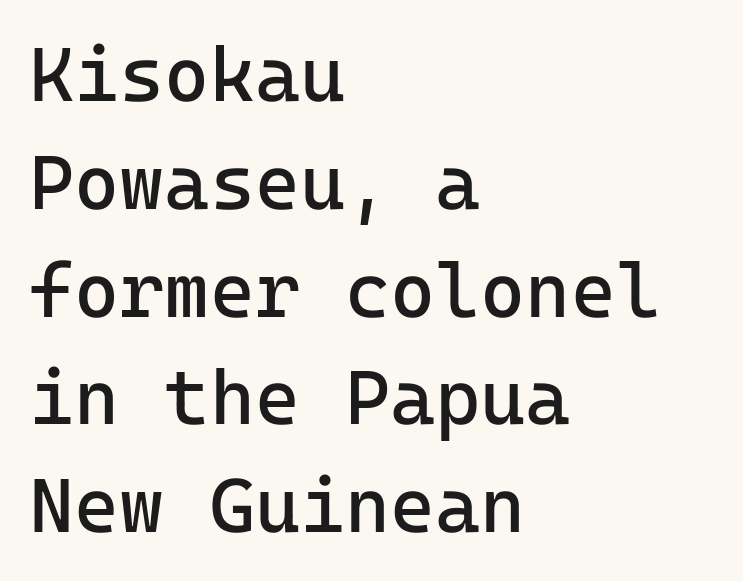
The image shows 77 px regular-weight sans-serif type, upright, monospaced; set left-aligned, normal line spacing (1.4x), normal letter spacing, not underlined; low stroke contrast and a medium x-height.
